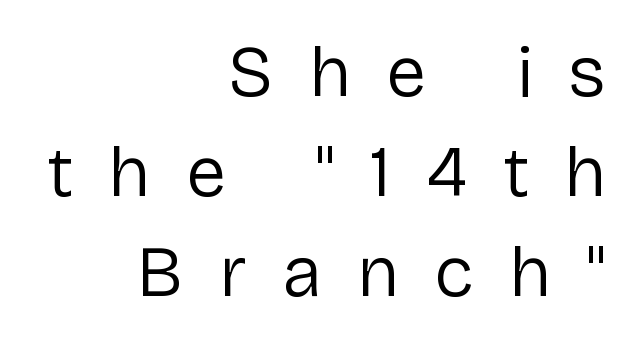
The face used here is a sans, in the tradition of grotesques and geometrics. Each new line begins a customary step beneath the previous one. In terms of posture, this sample is upright. Where is the straight margin? On the right. Character widths vary here, with narrow letters taking less room than wide ones. Each word looks stretched out because of the extra space between its letters.
